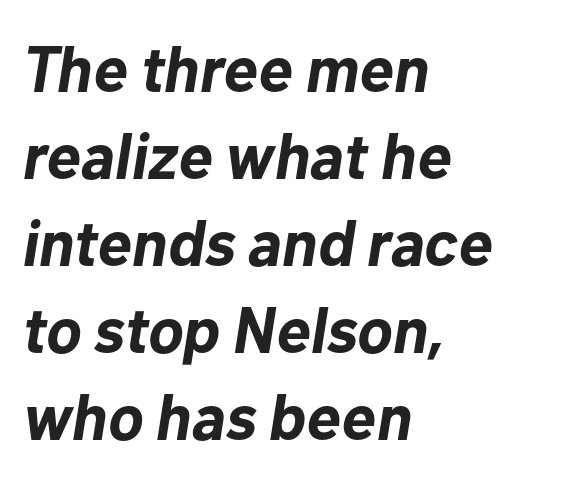
The image shows 65 px bold type, italic (leaning right); set left-aligned, normal line spacing (1.34x), normal letter spacing, not underlined; low stroke contrast and a medium x-height.
